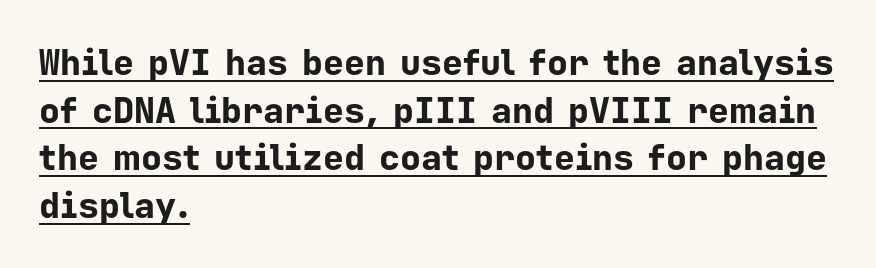
The image shows 35 px bold sans-serif type, upright, monospaced; set left-aligned, normal line spacing (1.36x), normal letter spacing, underlined; low stroke contrast and a medium x-height.
